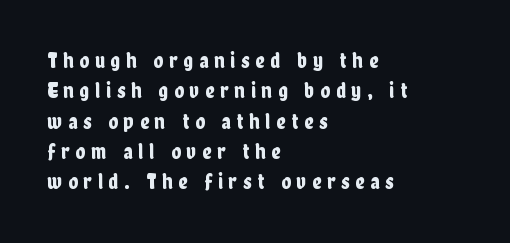
Whoever set this chose a conventional vertical rhythm. Words appear elongated and porous because spacing is wide. Glance below the letters and you will spot only blank space. Is there any slant? The stems are plumb. Each line starts at the same left margin while the right side varies.
